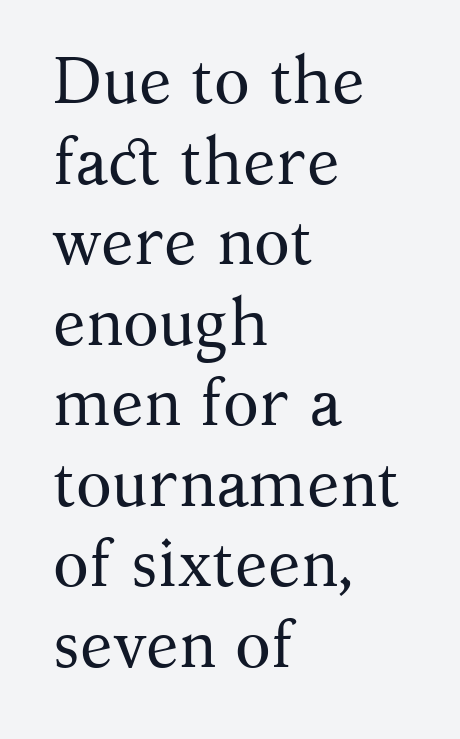
{"serif": "yes", "italic": "no", "bold": "no", "weight": "regular", "width": "normal", "stroke_contrast": "medium", "x_height": "medium", "monospaced": "no", "underline": "no", "align": "left", "line_spacing_ratio": 1.22, "letter_spacing": "normal", "letter_spacing_em": 0.0, "glyph_px": 66}
